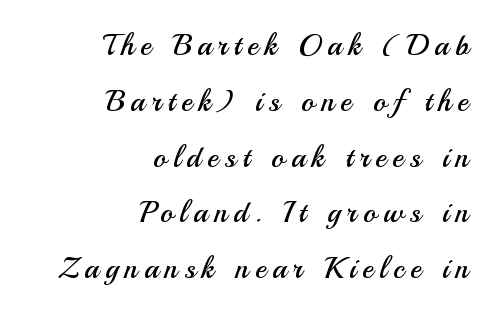
The image shows 30 px regular-weight sans-serif type; set right-aligned, line spacing 1.86x, unusually wide letter spacing (+0.21 em), not underlined; medium stroke contrast and a small x-height.
